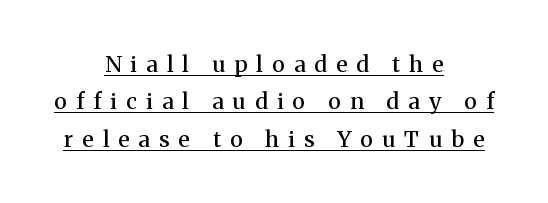
The image shows 22 px text type, upright; set centered, normal line spacing (1.7x), unusually wide letter spacing (+0.42 em), underlined.
